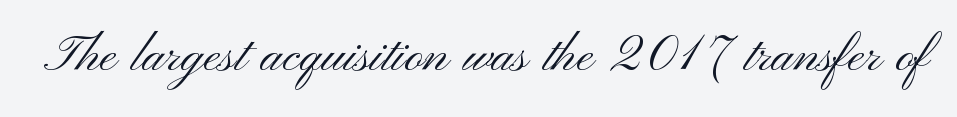
Plain, unruled lines of type. Here the designer chose a conventional face with non-uniform glyph widths. The face looks like a standard text weight, possibly lighter.
